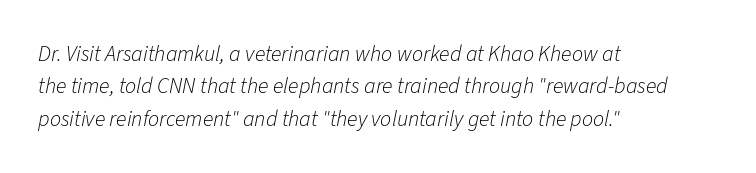
You could call the tracking neutral — neither tight nor loose. The ragged edge is on the right, which tells us the setting is flush left. Is the type heavy? It reads as light-to-regular instead. Normally led — the rows are evenly, conventionally spaced. Compared with ordinary roman type, these characters are visibly tilted.
